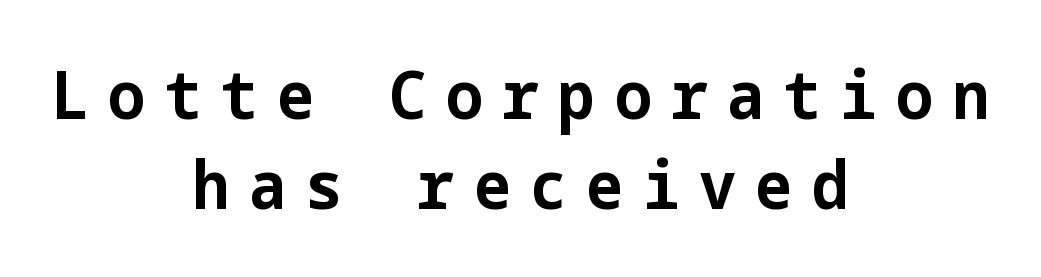
The image shows 66 px bold sans-serif type, upright; set centered, normal line spacing (1.36x), unusually wide letter spacing (+0.29 em), not underlined; low stroke contrast and a medium x-height.
